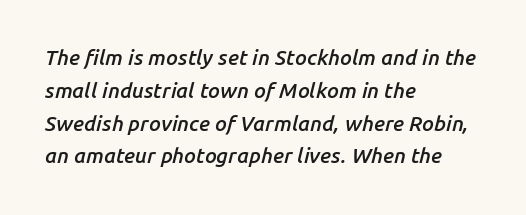
The image shows 21 px text type, italic (leaning right); set left-aligned, normal line spacing (1.56x), normal letter spacing, not underlined.
